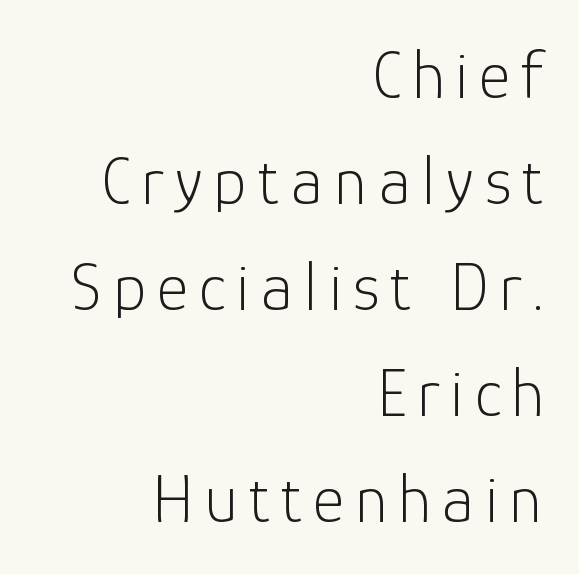
The typesetting does not lean heavy: it is not bold. Note the varied advance widths — an 'i' is clearly narrower than an 'm'. Style check: upright. Letters rest on an invisible, unmarked baseline. Regarding serifs, this sample does without them. Vertically, the passage feels balanced, rows spaced as you'd expect.
